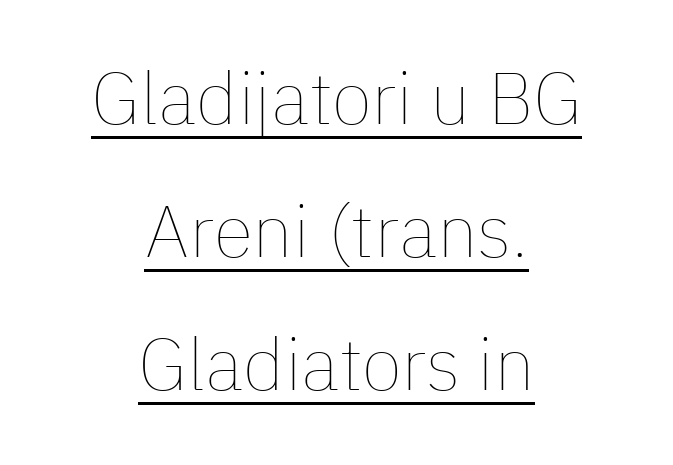
The image shows 73 px thin type, upright; set centered, line spacing 1.82x, normal letter spacing, underlined; low stroke contrast and a medium x-height.
